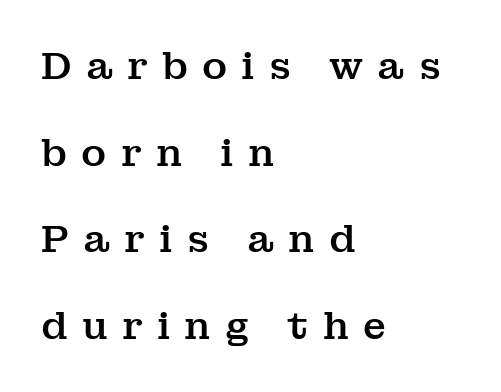
The image shows 38 px serif type, upright; set left-aligned, loose line spacing (2.28x), unusually wide letter spacing (+0.37 em), not underlined; medium stroke contrast and a medium x-height.
